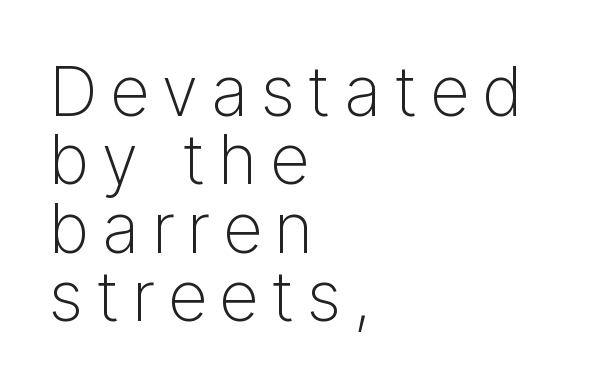
The image shows 69 px light sans-serif type, upright; set left-aligned, tight line spacing (0.99x), not underlined; low stroke contrast and a medium x-height.
